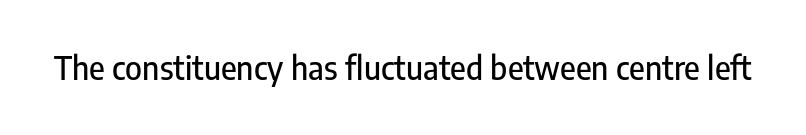
The words here are not underlined. Posture: upright roman. The horizontal fit of the characters is conventional and even. What kind of face is this? One without serifs — a sans.
